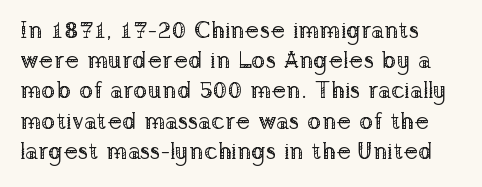
The image shows 24 px text type, upright; set normal line spacing (1.26x), normal letter spacing, not underlined.
